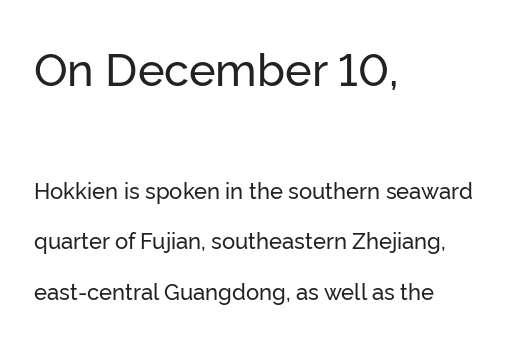
Q: Is the text italic (slanted)? A: No, it is upright.
Q: Is the typeface a serif or a sans-serif typeface? A: Sans-serif.
Q: Is the text underlined? A: No.
Q: How is the paragraph aligned? A: Left-aligned.
Q: Is the spacing between letters normal or unusually wide? A: Normal.
Q: Is the spacing between lines tight, normal or loose? A: Loose.
Q: Which block of text is set in a larger size, the first (top) or the second (bottom)? A: The first (top) one.
Q: Width (condensed, normal, or wide)? A: Normal.
Q: Stroke contrast? A: Low.
Q: x-height? A: Medium.
Q: Monospaced? A: No.
